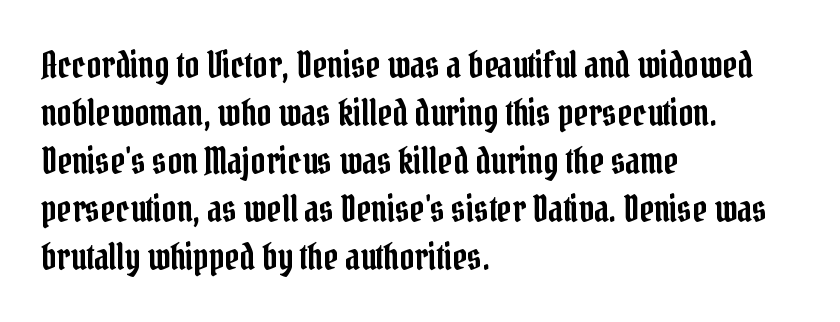
Visually the block forms a straight wall on the left and a jagged coastline on the right. Decoration check: the copy has no underline. Regular leading. This sample has the flowing, uneven cadence of proportional lettering.
